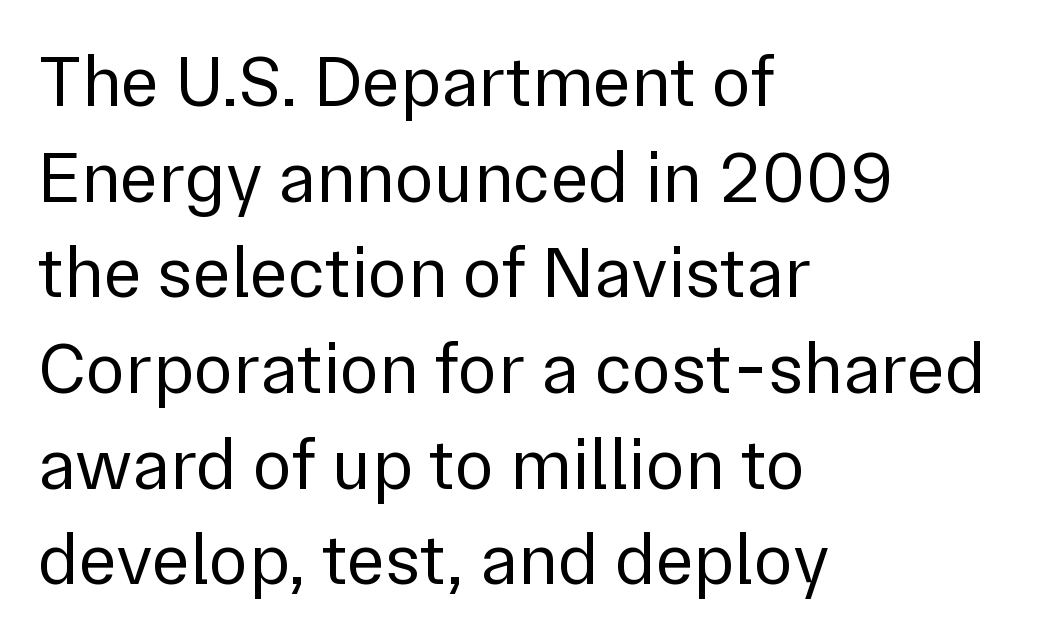
Here the designer chose a conventional face with non-uniform glyph widths. Summary of weight: not heavy and not bold. Rows of type keep a routine distance in the vertical direction. The passage is arranged the way most books set body copy — flush left. Is there any slant? The stems are plumb.
